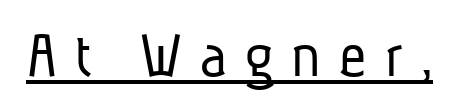
Q: Is the text bold? A: No.
Q: Is the typeface a serif or a sans-serif typeface? A: Sans-serif.
Q: Is the text underlined? A: Yes.
Q: Is the spacing between letters normal or unusually wide? A: Unusually wide.
Q: Width (condensed, normal, or wide)? A: Condensed.
Q: Stroke contrast? A: Low.
Q: x-height? A: Medium.
Q: Monospaced? A: No.
